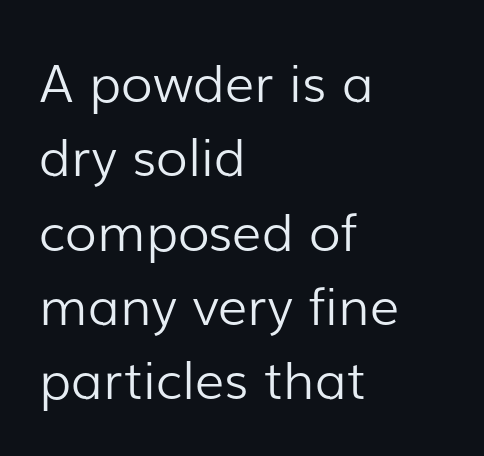
The image shows 52 px light sans-serif type, upright; set left-aligned, normal line spacing (1.43x), normal letter spacing, not underlined; low stroke contrast and a medium x-height.
